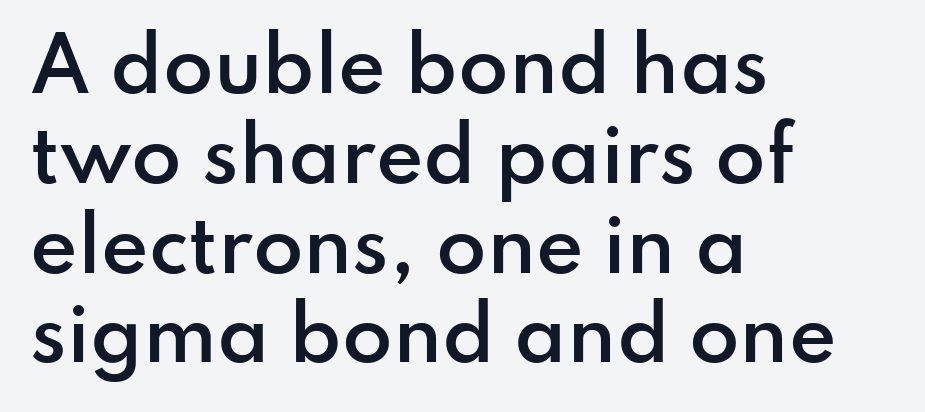
Q: Is the text bold? A: Semi-bold.
Q: Is the text italic (slanted)? A: No, it is upright.
Q: Is the typeface a serif or a sans-serif typeface? A: Sans-serif.
Q: Is the text underlined? A: No.
Q: How is the paragraph aligned? A: Left-aligned.
Q: Is the spacing between letters normal or unusually wide? A: Normal.
Q: Width (condensed, normal, or wide)? A: Normal.
Q: Stroke contrast? A: Low.
Q: x-height? A: Small.
Q: Monospaced? A: No.
